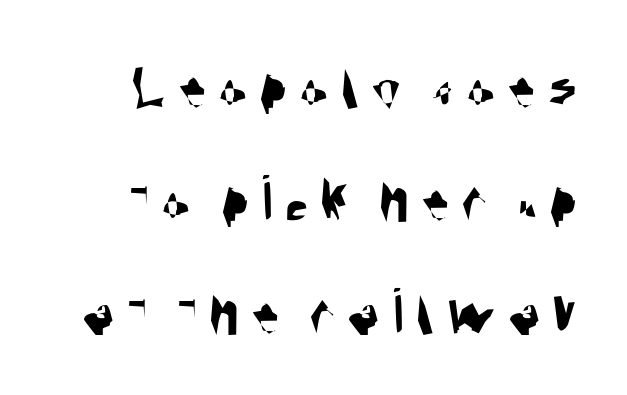
Q: Is the typeface a serif or a sans-serif typeface? A: Sans-serif.
Q: Is the text underlined? A: No.
Q: How is the paragraph aligned? A: Right-aligned.
Q: Is the spacing between lines tight, normal or loose? A: Normal.
Q: Width (condensed, normal, or wide)? A: Condensed.
Q: Stroke contrast? A: Medium.
Q: x-height? A: Large.
Q: Monospaced? A: No.
